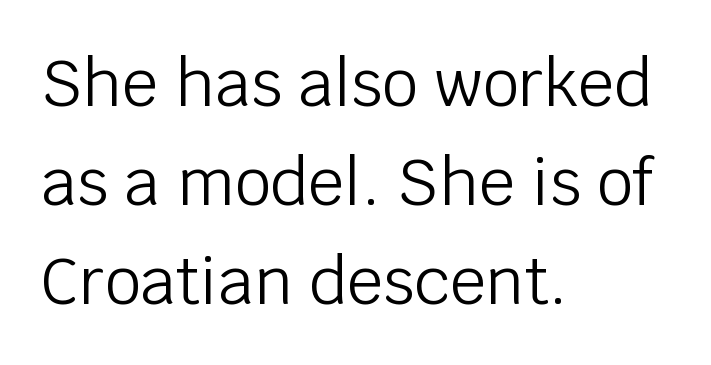
The image shows 64 px light sans-serif type, upright; set left-aligned, normal line spacing (1.55x), normal letter spacing, not underlined; low stroke contrast and a large x-height.
